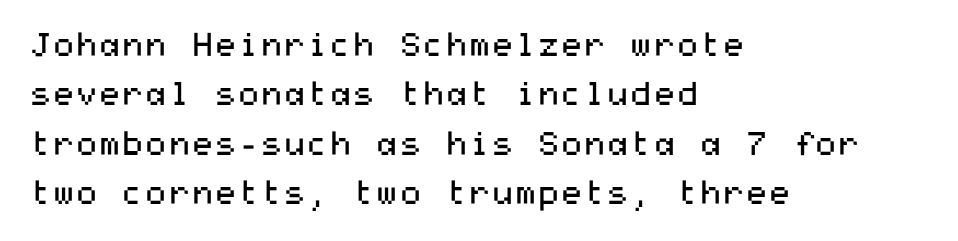
{"serif": "no", "italic": "no", "bold": "no", "weight": "regular", "width": "wide", "stroke_contrast": "medium", "x_height": "medium", "underline": "no", "align": "left", "line_spacing": "normal", "line_spacing_ratio": 1.5, "letter_spacing": "normal", "letter_spacing_em": 0.0, "glyph_px": 33}
